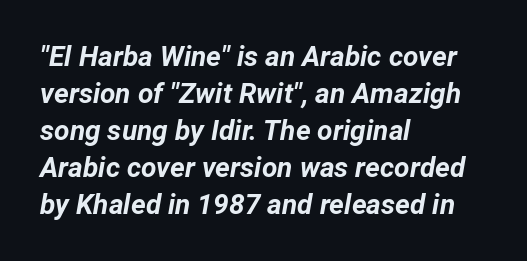
Q: Is the text bold? A: Yes.
Q: Is the text italic (slanted)? A: Yes, it leans right by about 12 degrees.
Q: Is the text underlined? A: No.
Q: How is the paragraph aligned? A: Left-aligned.
Q: Is the spacing between letters normal or unusually wide? A: Normal.
Q: Is the spacing between lines tight, normal or loose? A: Normal.
Q: Width (condensed, normal, or wide)? A: Normal.
Q: Stroke contrast? A: Low.
Q: x-height? A: Medium.
Q: Monospaced? A: No.
